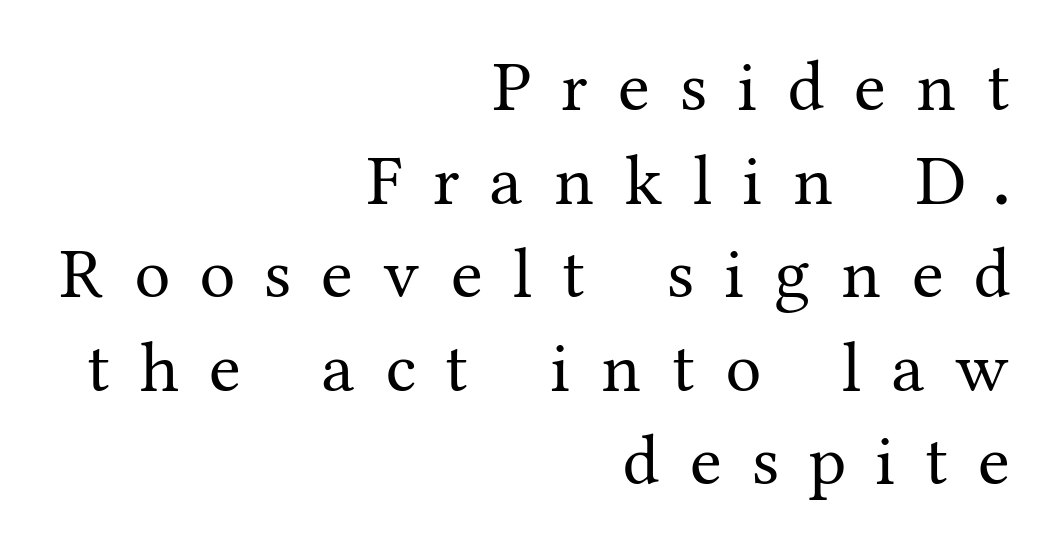
The image shows 72 px regular-weight serif type, upright; set right-aligned, normal line spacing (1.3x), unusually wide letter spacing (+0.42 em), not underlined; medium stroke contrast and a medium x-height.
